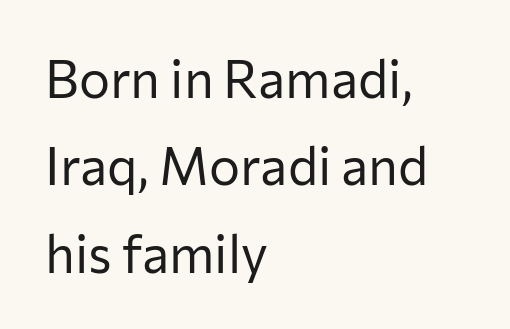
The image shows 52 px regular-weight sans-serif type, upright; set left-aligned, normal line spacing (1.68x), normal letter spacing, not underlined; low stroke contrast and a medium x-height.
